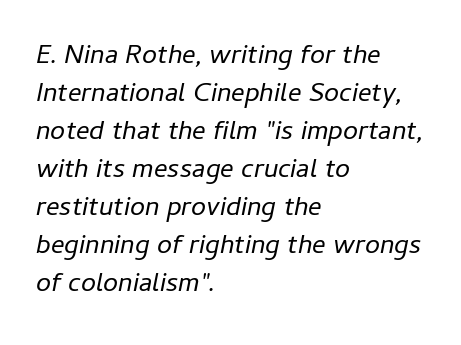
{"italic": "yes", "lean": "right", "slant_degrees": 11, "bold": "no", "underline": "no", "align": "left", "line_spacing": "normal", "line_spacing_ratio": 1.41, "letter_spacing": "normal", "letter_spacing_em": 0.0, "glyph_px": 27}
